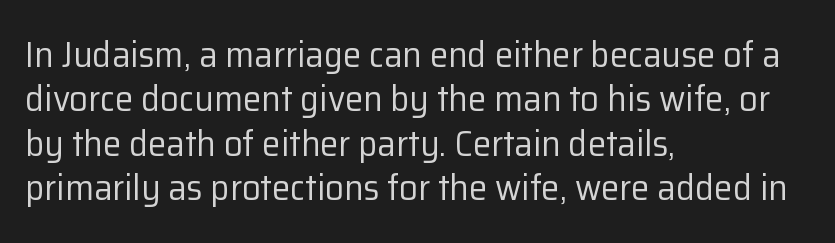
{"serif": "no", "italic": "no", "bold": "no", "weight": "regular", "width": "normal", "stroke_contrast": "low", "x_height": "medium", "monospaced": "no", "underline": "no", "align": "left", "line_spacing_ratio": 1.2, "letter_spacing": "normal", "letter_spacing_em": 0.0, "glyph_px": 37}
